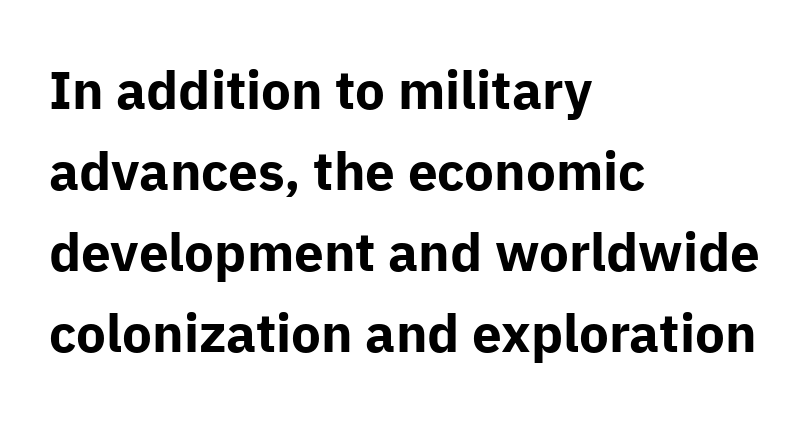
Q: Is the text bold? A: Yes.
Q: Is the text italic (slanted)? A: No, it is upright.
Q: Is the typeface a serif or a sans-serif typeface? A: Sans-serif.
Q: Is the text underlined? A: No.
Q: How is the paragraph aligned? A: Left-aligned.
Q: Is the spacing between letters normal or unusually wide? A: Normal.
Q: Is the spacing between lines tight, normal or loose? A: Normal.
Q: Width (condensed, normal, or wide)? A: Normal.
Q: Stroke contrast? A: Low.
Q: x-height? A: Medium.
Q: Monospaced? A: No.
